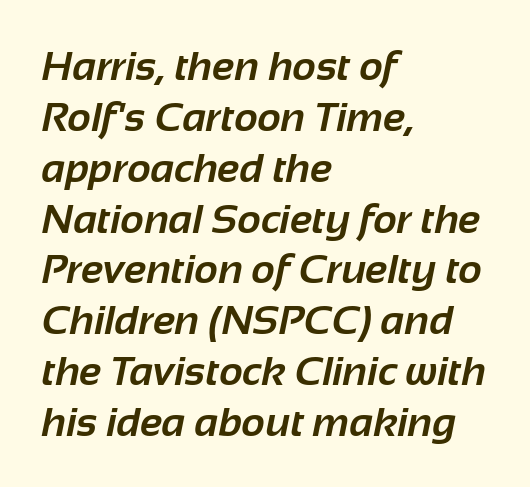
Here the designer chose a conventional face with non-uniform glyph widths. Left-aligned paragraph, ragged on the right. A dark, heavy texture on the line: the type is bold. The gaps between neighbouring characters are ordinary and unremarkable. Lines of text with bare space underneath.
